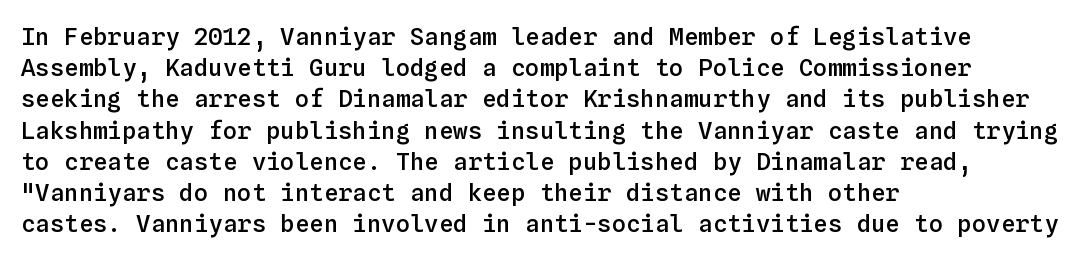
{"italic": "no", "bold": "semi", "underline": "no", "align": "left", "line_spacing": "normal", "line_spacing_ratio": 1.3, "letter_spacing": "normal", "letter_spacing_em": 0.0, "glyph_px": 24}
